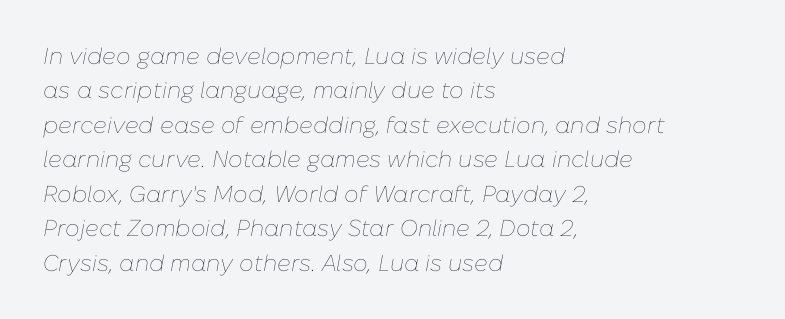
The rendering keeps characters at their native spacing. The block of text has a typical density, with ordinary space between rows. The face used here has a pronounced slope to its letters. The typesetting does not lean heavy: it is not bold. Each row of text sits above clean, open space. Line starts are locked; line ends wander.
